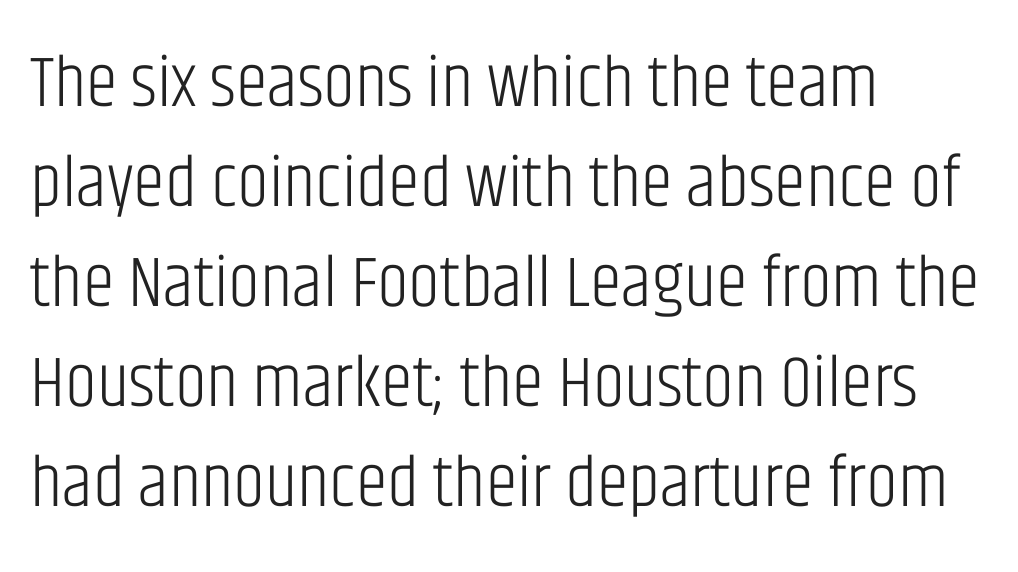
A typesetter would call this proportional, since set widths differ per character. Letters rest on an invisible, unmarked baseline. Vertical stems look standard width or narrower in stroke. The face used here is rendered with its standard letterfit. Classification — sans serif.
